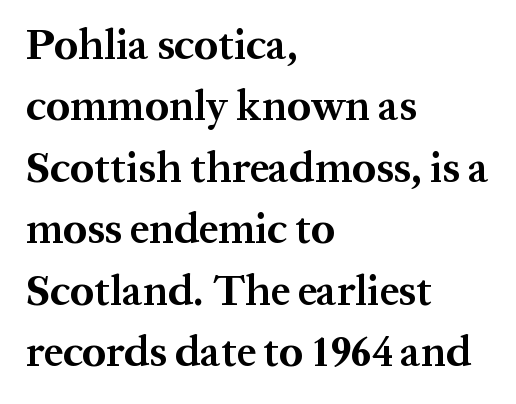
The image shows 43 px bold serif type, upright; set left-aligned, normal line spacing (1.43x), normal letter spacing, not underlined; medium stroke contrast and a medium x-height.
